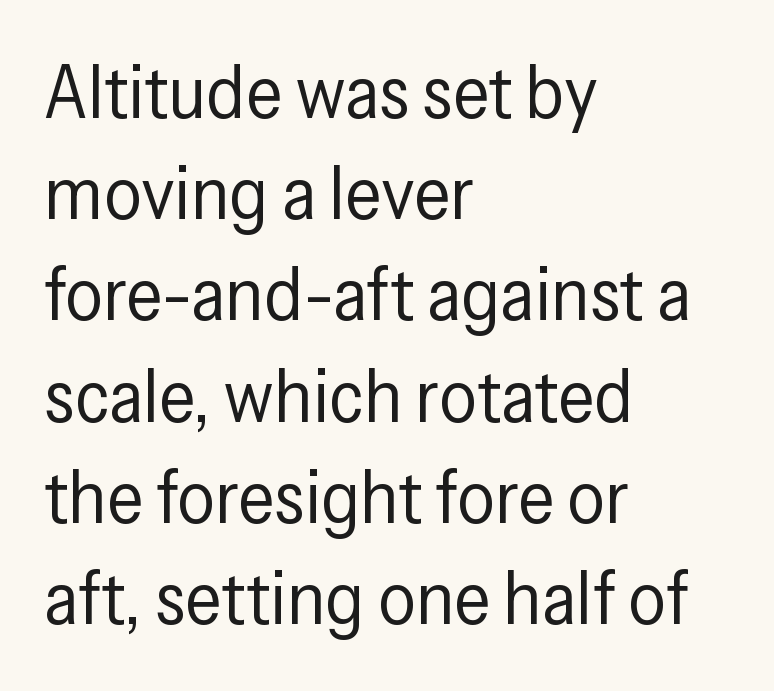
Q: Is the text bold? A: No.
Q: Is the text italic (slanted)? A: No, it is upright.
Q: Is the typeface a serif or a sans-serif typeface? A: Sans-serif.
Q: Is the text underlined? A: No.
Q: How is the paragraph aligned? A: Left-aligned.
Q: Is the spacing between letters normal or unusually wide? A: Normal.
Q: Is the spacing between lines tight, normal or loose? A: Normal.
Q: Width (condensed, normal, or wide)? A: Condensed.
Q: Stroke contrast? A: Low.
Q: x-height? A: Medium.
Q: Monospaced? A: No.
